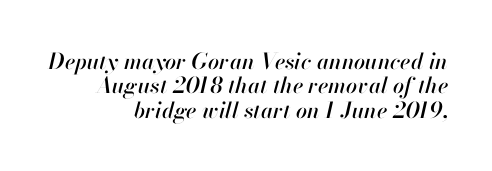
Students, note that the glyphs here touch the page at normal intervals. Does the copy run flush right? Yes — the right margin is perfectly even. It's the slanting kind of type. Each row of text sits above clean, open space. Cramped leading.
